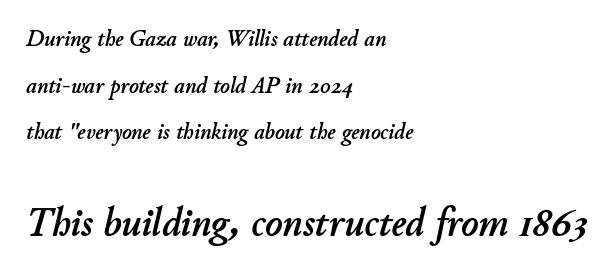
{"italic": "yes", "lean": "right", "slant_degrees": 11, "width": "normal", "stroke_contrast": "low", "x_height": "small", "monospaced": "no", "underline": "no", "align": "left", "line_spacing": "loose", "line_spacing_ratio": 2.03, "letter_spacing": "normal", "letter_spacing_em": 0.0, "larger_block": "second", "size_ratio": 1.78, "glyph_px": 41}
